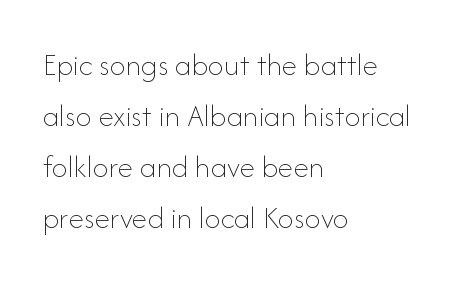
{"italic": "no", "bold": "no", "weight": "thin", "width": "normal", "stroke_contrast": "low", "x_height": "small", "monospaced": "no", "underline": "no", "align": "left", "line_spacing": "normal", "line_spacing_ratio": 1.59, "letter_spacing": "normal", "letter_spacing_em": 0.0, "glyph_px": 32}
